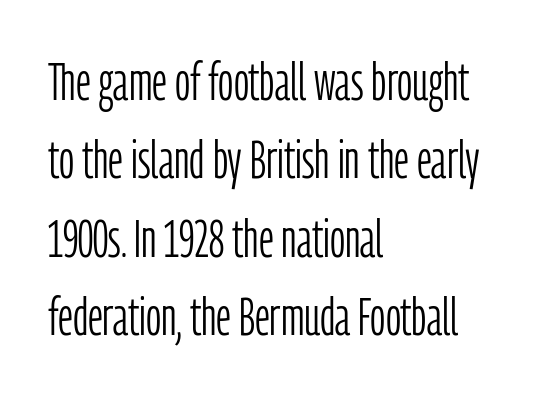
Unlike italic type, these characters show no tilt at all. Note the varied advance widths — an 'i' is clearly narrower than an 'm'. The text was rendered using a sans face with plain stroke endings. Line starts are locked; line ends wander.
